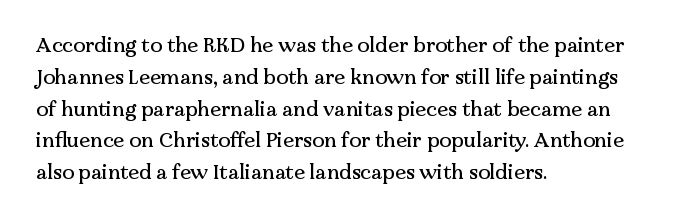
The letterforms sit shoulder to shoulder at normal distance. Ordinary non-slanted type is in use. All the whitespace from short lines collects on the right. The space between consecutive lines is moderate. The area under the type is left untouched.
